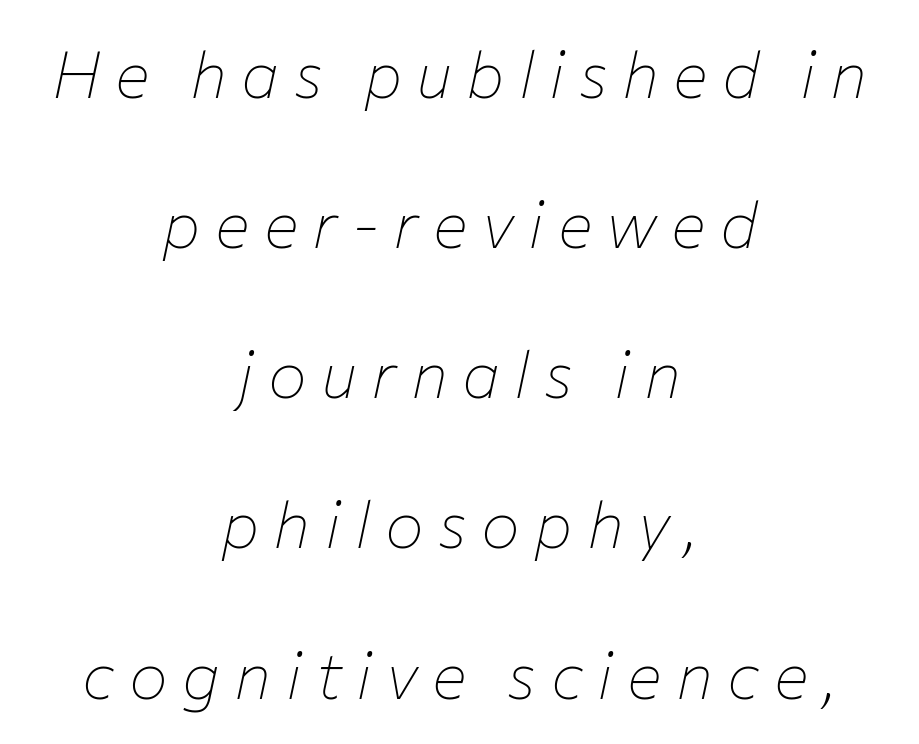
{"italic": "yes", "lean": "right", "slant_degrees": 12, "bold": "no", "weight": "thin", "width": "normal", "stroke_contrast": "low", "x_height": "medium", "monospaced": "no", "underline": "no", "align": "center", "line_spacing": "loose", "line_spacing_ratio": 2.31, "letter_spacing": "wide", "letter_spacing_em": 0.22, "glyph_px": 65}
